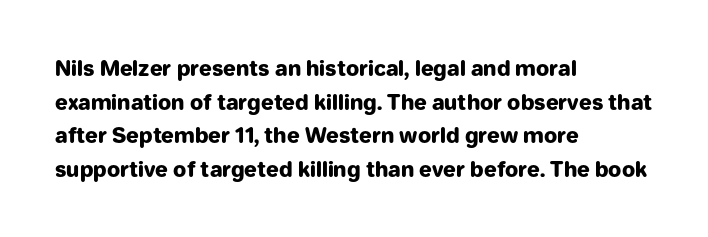
This sample uses plain, unmodified letter spacing. The lines are quadded left. If you measured baseline to baseline, you'd find a middling distance. A dark, heavy texture on the line: the type is bold. Unmarked baselines from the first word to the last.
